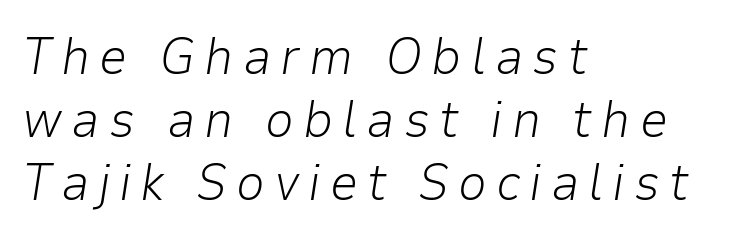
The image shows 51 px light type, italic (leaning right); set left-aligned, line spacing 1.24x, not underlined; low stroke contrast and a medium x-height.
